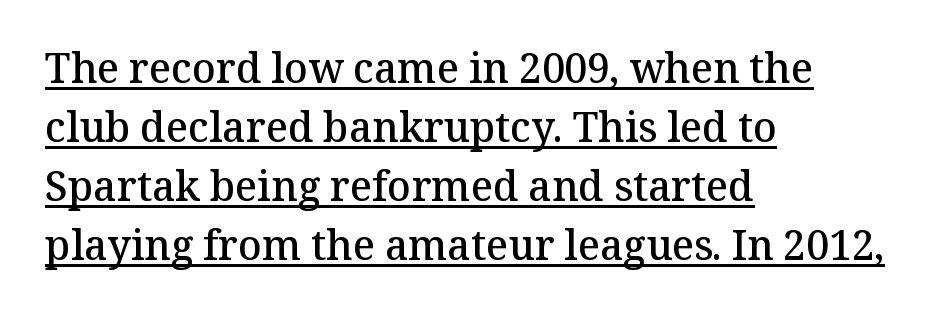
Q: Is the text bold? A: Semi-bold.
Q: Is the text italic (slanted)? A: No, it is upright.
Q: Is the typeface a serif or a sans-serif typeface? A: Serif.
Q: Is the text underlined? A: Yes.
Q: How is the paragraph aligned? A: Left-aligned.
Q: Is the spacing between letters normal or unusually wide? A: Normal.
Q: Is the spacing between lines tight, normal or loose? A: Normal.
Q: Width (condensed, normal, or wide)? A: Normal.
Q: Stroke contrast? A: Medium.
Q: x-height? A: Medium.
Q: Monospaced? A: No.
